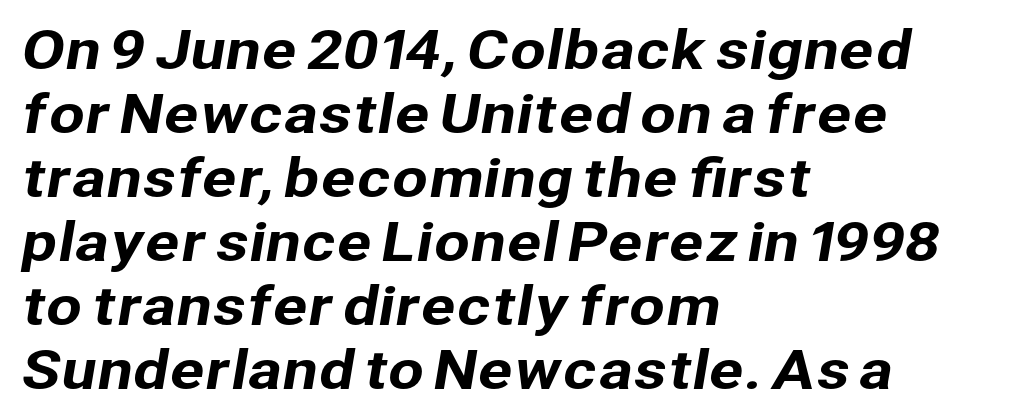
The image shows 52 px sans-serif type; set left-aligned, line spacing 1.23x, normal letter spacing, not underlined; low stroke contrast and a medium x-height.
